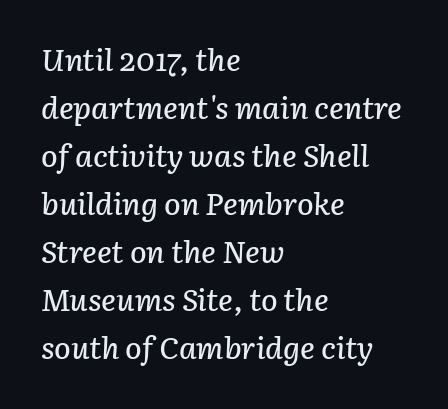
Q: Is the text italic (slanted)? A: Yes, it leans right by about 3 degrees.
Q: Is the text underlined? A: No.
Q: How is the paragraph aligned? A: Left-aligned.
Q: Is the spacing between letters normal or unusually wide? A: Normal.
Q: Is the spacing between lines tight, normal or loose? A: Normal.
Q: Width (condensed, normal, or wide)? A: Normal.
Q: Stroke contrast? A: Low.
Q: x-height? A: Medium.
Q: Monospaced? A: No.
